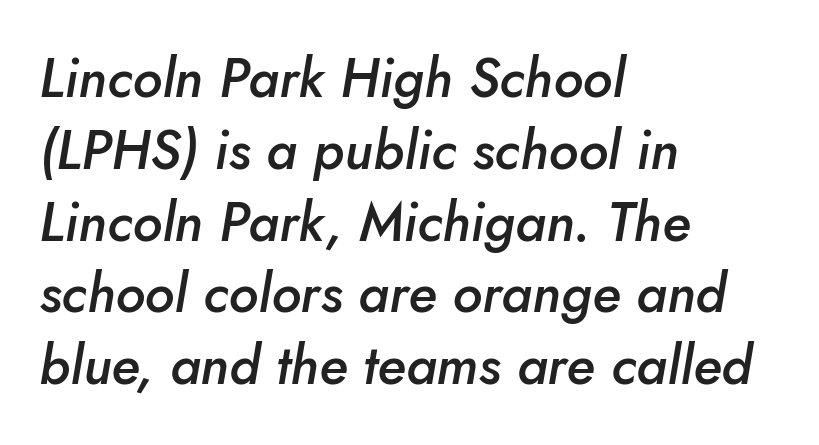
Q: Is the text bold? A: Semi-bold.
Q: Is the text italic (slanted)? A: Yes, it leans right by about 5 degrees.
Q: Is the text underlined? A: No.
Q: How is the paragraph aligned? A: Left-aligned.
Q: Is the spacing between letters normal or unusually wide? A: Normal.
Q: Is the spacing between lines tight, normal or loose? A: Normal.
Q: Width (condensed, normal, or wide)? A: Normal.
Q: Stroke contrast? A: Low.
Q: x-height? A: Small.
Q: Monospaced? A: No.
